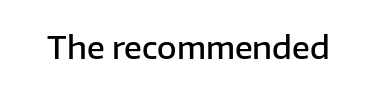
Q: Is the text bold? A: Semi-bold.
Q: Is the text italic (slanted)? A: No, it is upright.
Q: Is the typeface a serif or a sans-serif typeface? A: Sans-serif.
Q: Is the text underlined? A: No.
Q: Is the spacing between letters normal or unusually wide? A: Normal.
Q: Width (condensed, normal, or wide)? A: Normal.
Q: Stroke contrast? A: Low.
Q: x-height? A: Medium.
Q: Monospaced? A: No.
